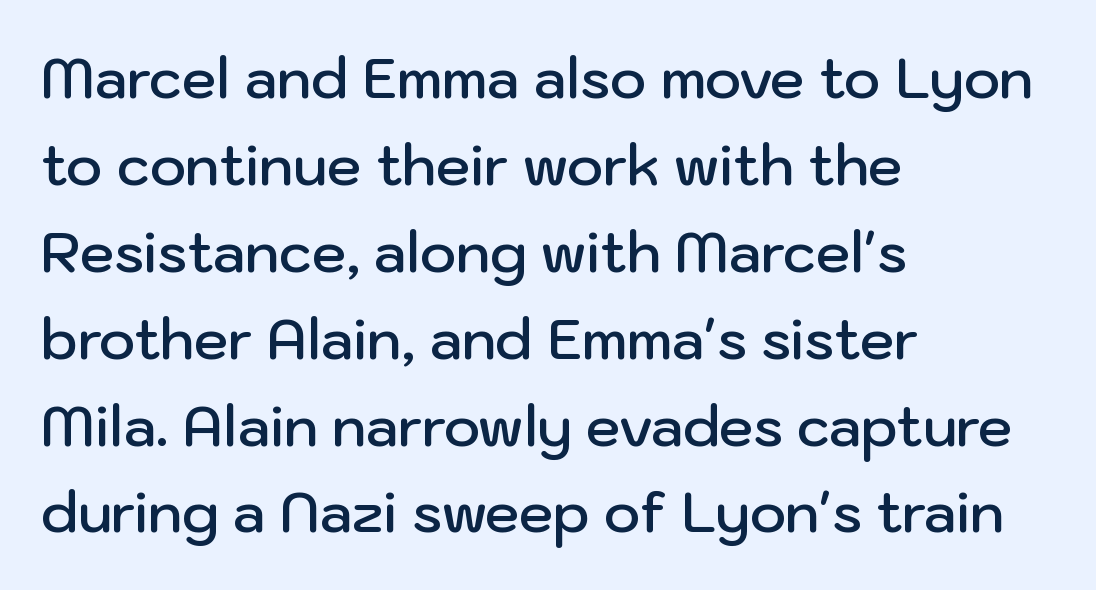
Q: Is the text bold? A: Semi-bold.
Q: Is the text italic (slanted)? A: No, it is upright.
Q: Is the typeface a serif or a sans-serif typeface? A: Sans-serif.
Q: Is the text underlined? A: No.
Q: How is the paragraph aligned? A: Left-aligned.
Q: Is the spacing between letters normal or unusually wide? A: Normal.
Q: Is the spacing between lines tight, normal or loose? A: Normal.
Q: Width (condensed, normal, or wide)? A: Normal.
Q: Stroke contrast? A: Low.
Q: x-height? A: Medium.
Q: Monospaced? A: No.
